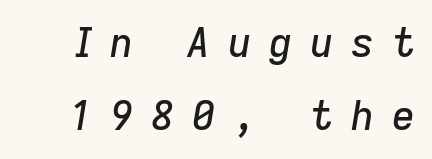
The image shows 40 px text type, italic (leaning right); set line spacing 1.83x, unusually wide letter spacing (+0.45 em), not underlined; low stroke contrast and a medium x-height.
